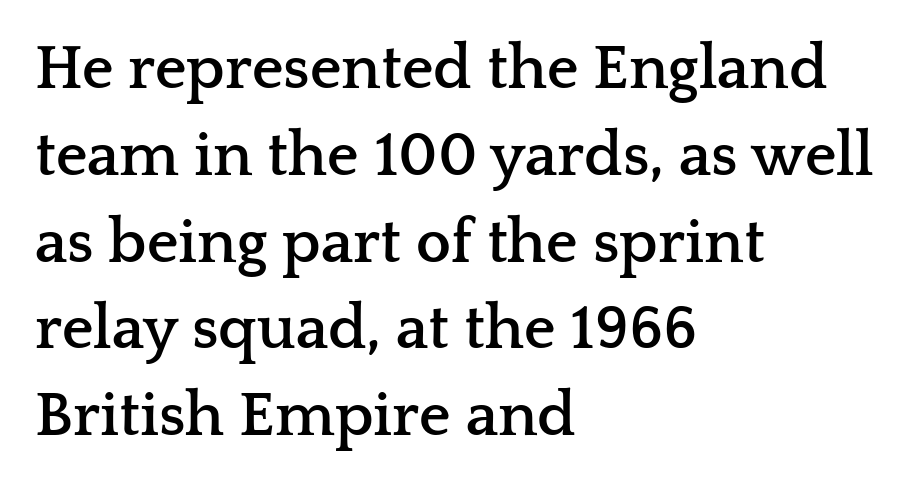
How heavy is the stroke? Heavy — this is a bold. The face used here is proportionally spaced, like ordinary book or web type. Leftover space on each line is placed entirely after the last word. It's the straight-up-and-down kind of type. Beneath every word, the page is bare.
